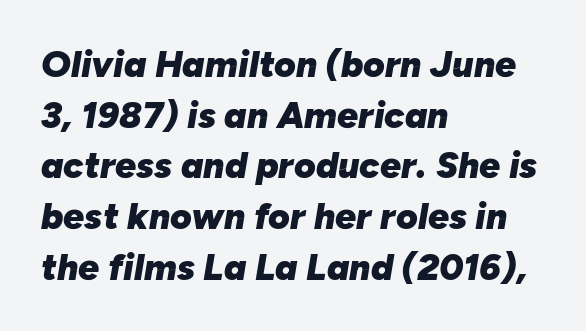
Character widths vary here, with narrow letters taking less room than wide ones. Does the lettering tilt? It does — this is italic. Thick stems and heavy bowls — unmistakably bold. Standard letterfit; no display-style spreading of the glyphs. Type without underlining. Reading down the block, your eye returns to a fixed left position each line.
